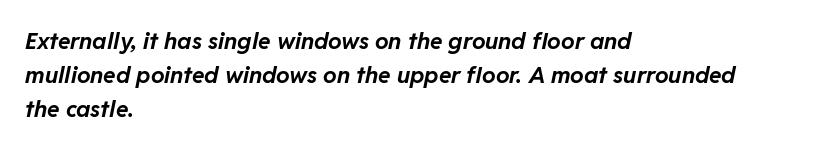
The letters are bold, with thick, heavy strokes. In terms of leading, this rendering sits right in the middle. Would a proofreader flag this as italicized? Yes. The rendering keeps characters at their native spacing. Each row of text sits above clean, open space.
